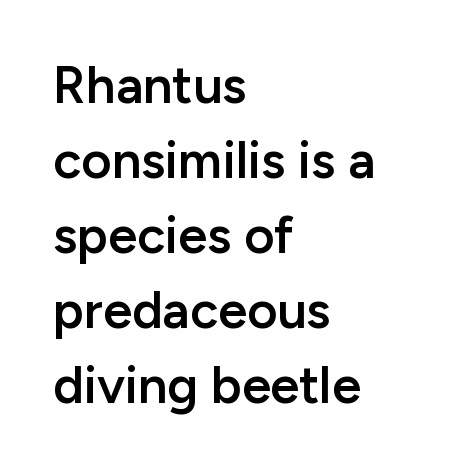
Q: Is the text bold? A: Semi-bold.
Q: Is the text italic (slanted)? A: No, it is upright.
Q: Is the typeface a serif or a sans-serif typeface? A: Sans-serif.
Q: Is the text underlined? A: No.
Q: How is the paragraph aligned? A: Left-aligned.
Q: Is the spacing between letters normal or unusually wide? A: Normal.
Q: Is the spacing between lines tight, normal or loose? A: Normal.
Q: Width (condensed, normal, or wide)? A: Normal.
Q: Stroke contrast? A: Low.
Q: x-height? A: Medium.
Q: Monospaced? A: No.
